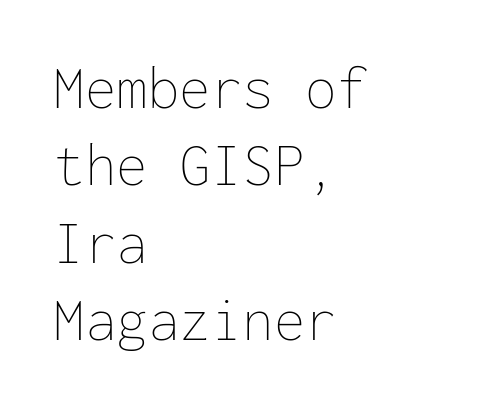
Q: Is the text bold? A: No.
Q: Is the text italic (slanted)? A: No, it is upright.
Q: Is the text underlined? A: No.
Q: How is the paragraph aligned? A: Left-aligned.
Q: Is the spacing between letters normal or unusually wide? A: Normal.
Q: Width (condensed, normal, or wide)? A: Normal.
Q: Stroke contrast? A: Low.
Q: x-height? A: Medium.
Q: Monospaced? A: Yes.
